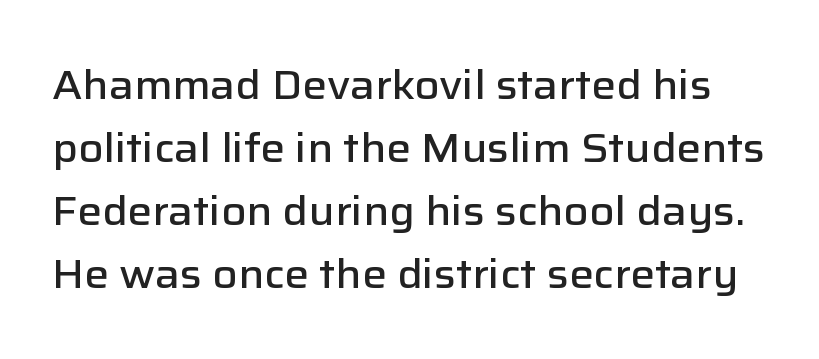
{"serif": "no", "italic": "no", "bold": "semi", "weight": "semibold", "width": "normal", "stroke_contrast": "low", "x_height": "medium", "monospaced": "no", "underline": "no", "line_spacing": "normal", "line_spacing_ratio": 1.54, "letter_spacing": "normal", "letter_spacing_em": 0.0, "glyph_px": 41}
